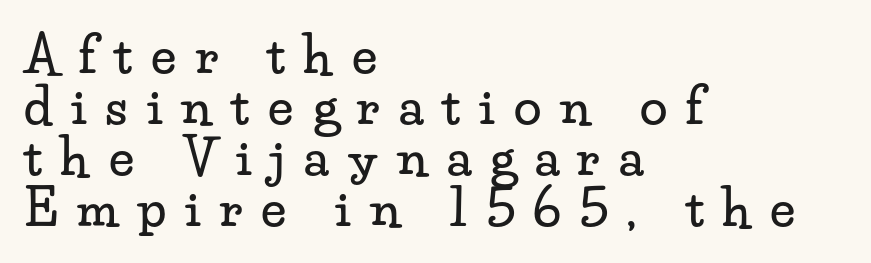
Look at the tracking — it's clearly loosened, letters drifting apart. Examine the stroke ends and you'll spot serifs. These lines are rendered in a variable-pitch font. Reading down the column, the eye jumps only a short way to each next line. The gap between lines stays unmarked.
